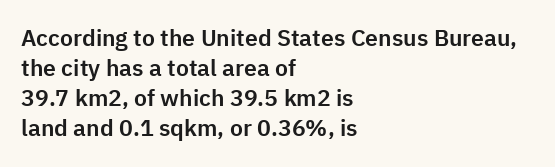
Q: Is the text italic (slanted)? A: No, it is upright.
Q: Is the text underlined? A: No.
Q: How is the paragraph aligned? A: Left-aligned.
Q: Is the spacing between letters normal or unusually wide? A: Normal.
Q: Is the spacing between lines tight, normal or loose? A: Normal.
